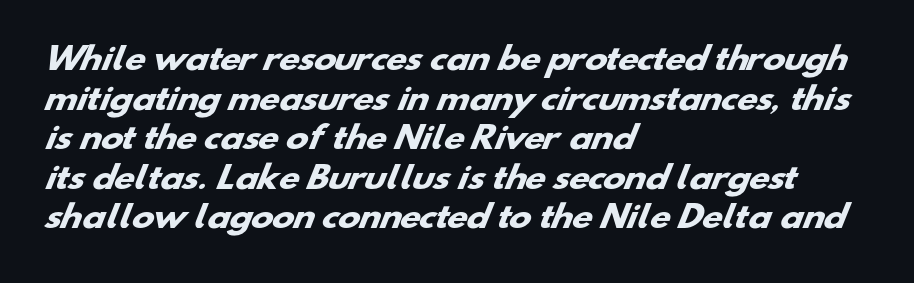
The image shows 30 px heavy, wide sans-serif type; set left-aligned, normal line spacing (1.32x), normal letter spacing, not underlined; low stroke contrast and a small x-height.
